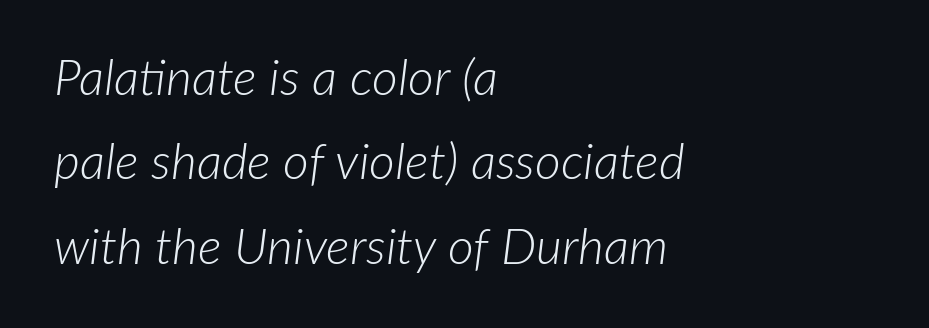
The image shows 50 px light type, italic (leaning right); set left-aligned, normal line spacing (1.69x), normal letter spacing, not underlined; low stroke contrast and a medium x-height.
